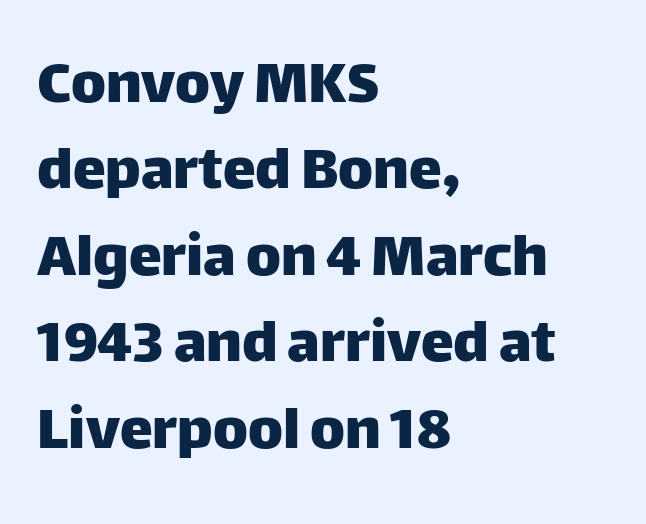
This rendering uses left alignment, leaving the right contour irregular. What stands out about the letter spacing? Nothing — it is the standard amount. This sample uses a sans-serif face. Characters remain perfectly vertical along every line. Any mark beneath the type? The region is blank. Students, observe: this is what conventionally led text looks like.
